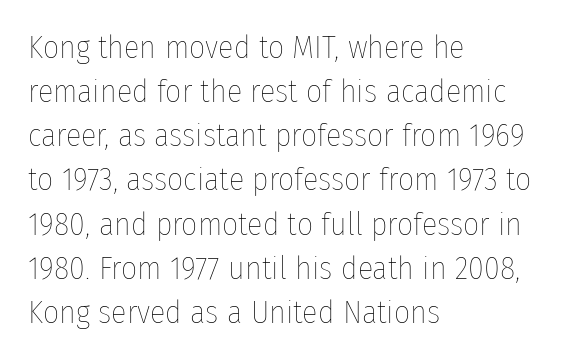
The specimen reads as upright at a glance. Tracking value appears to be zero — textbook default spacing. Does the leading feel generous? No, just average. The strip under each line holds only bare page.
